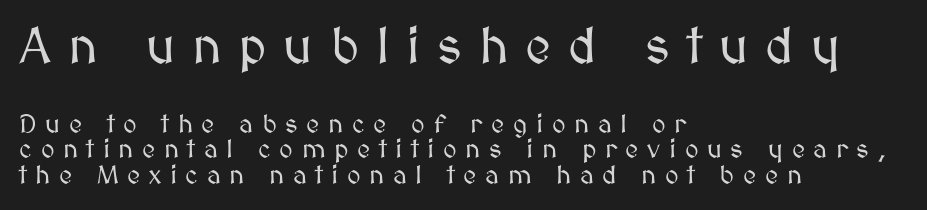
The image shows 51 px text type, upright; set left-aligned, tight line spacing (0.98x), unusually wide letter spacing (+0.33 em), not underlined; the first (top) block is 1.96x larger; medium stroke contrast and a medium x-height.
